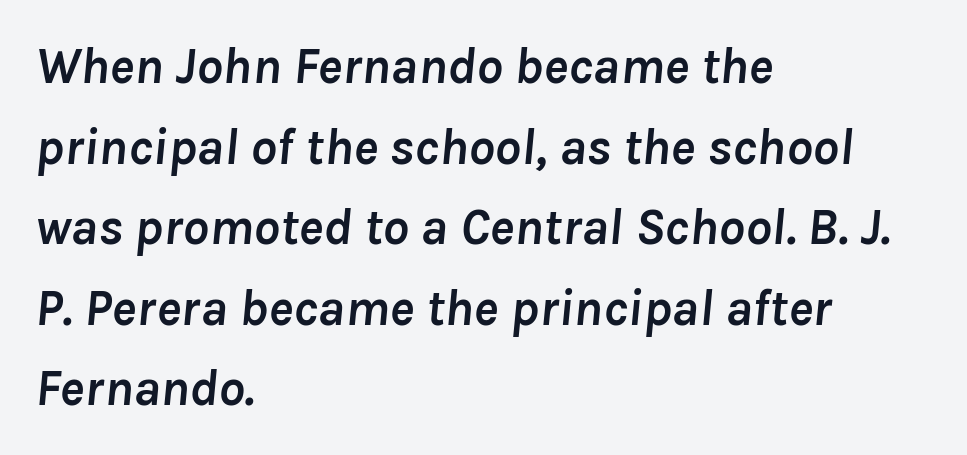
The rendering uses a moderate line-height, typical for paragraphs. This rendering leaves character spacing at its baseline value. If you drew a ruler down the left edge, every line would touch it. These words are printed bold, with thick strokes throughout. Do the characters align in a grid? No, the font is proportional.
